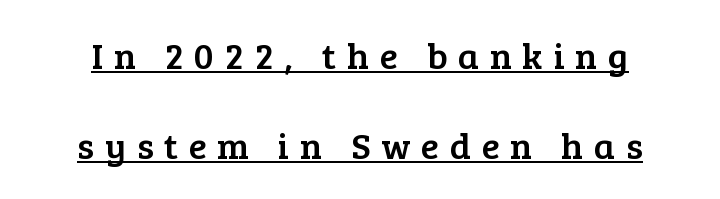
{"serif": "yes", "italic": "no", "width": "normal", "stroke_contrast": "low", "x_height": "medium", "monospaced": "no", "underline": "yes", "line_spacing": "loose", "line_spacing_ratio": 2.43, "letter_spacing": "wide", "letter_spacing_em": 0.29, "glyph_px": 37}
